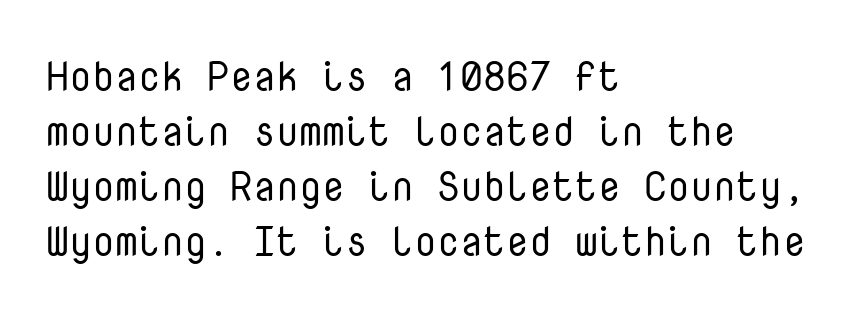
Q: Is the text bold? A: No.
Q: Is the text italic (slanted)? A: No, it is upright.
Q: Is the typeface a serif or a sans-serif typeface? A: Sans-serif.
Q: Is the text underlined? A: No.
Q: How is the paragraph aligned? A: Left-aligned.
Q: Is the spacing between letters normal or unusually wide? A: Normal.
Q: Is the spacing between lines tight, normal or loose? A: Normal.
Q: Width (condensed, normal, or wide)? A: Normal.
Q: Stroke contrast? A: Low.
Q: x-height? A: Medium.
Q: Monospaced? A: Yes.
